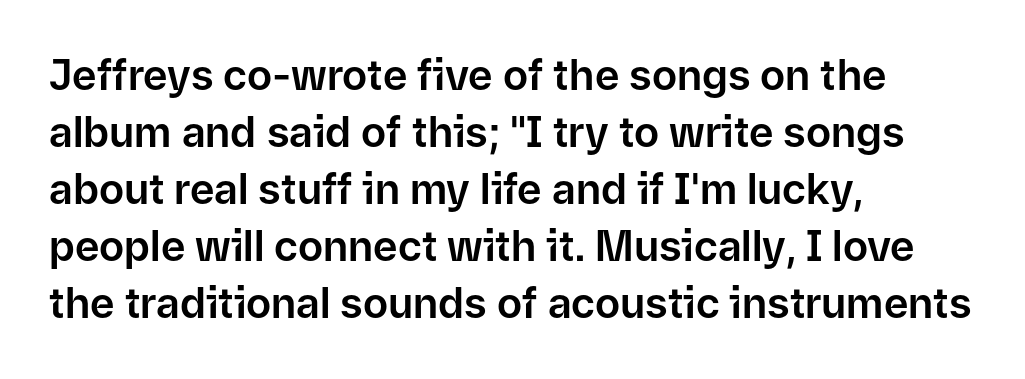
Compared with typical paragraphs, the rows here are spaced about the same. The letters carry no serifs — their stems end cleanly without finishing strokes. Spacing verdict: proportional, widths tailored to each character. The letters stand straight up with perfectly vertical stems. Letter spacing: default. The area under the type is left untouched.
